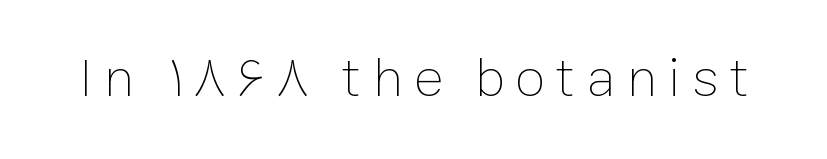
Heaviness? Minimal to ordinary, like unemphasized prose. Beneath every word, the page is bare. The font's upright variant was chosen for this text. The letters advance in unequal steps, a hallmark of proportional type.
